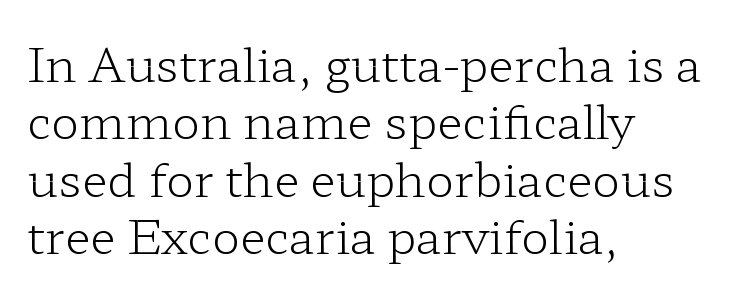
The image shows 47 px light, wide serif type, upright; set left-aligned, line spacing 1.22x, normal letter spacing, not underlined; low stroke contrast and a medium x-height.
